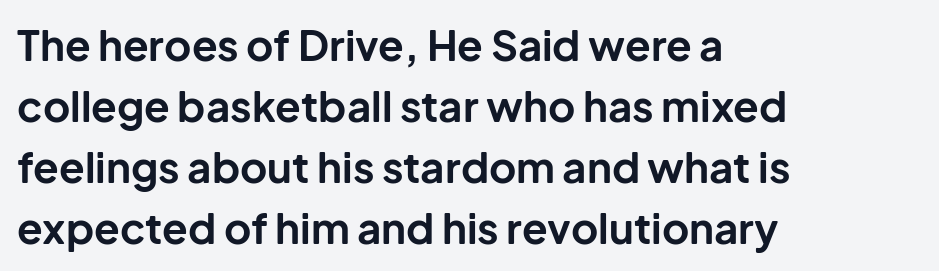
The image shows 42 px bold sans-serif type, upright; set left-aligned, normal line spacing (1.45x), normal letter spacing, not underlined; low stroke contrast and a medium x-height.
